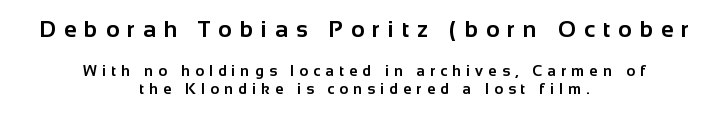
{"italic": "no", "bold": "yes", "underline": "no", "align": "center", "line_spacing_ratio": 1.19, "letter_spacing": "wide", "letter_spacing_em": 0.35, "larger_block": "first", "size_ratio": 1.53, "glyph_px": 23}
